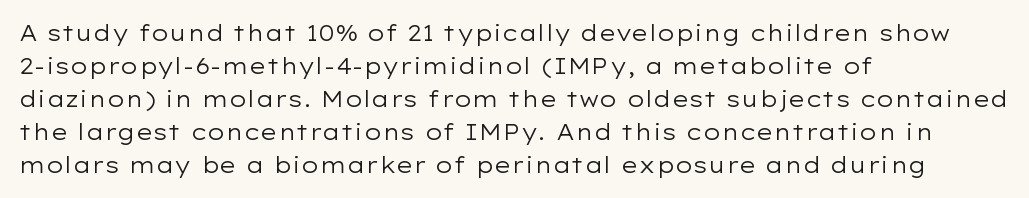
{"italic": "no", "bold": "no", "underline": "no", "align": "left", "line_spacing": "normal", "line_spacing_ratio": 1.5, "letter_spacing": "normal", "letter_spacing_em": 0.0, "glyph_px": 22}
